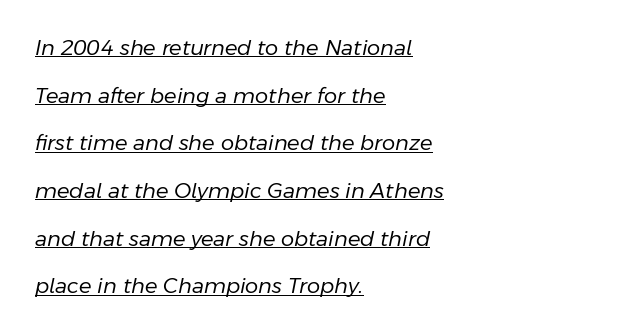
Is the type slanted? Yes — the strokes lean at a clear angle. The font sits on the lighter half of the weight spectrum, regular included. The face used here appears with an underline applied. Students, observe: this is what heavily led, spacious text looks like. Left-aligned paragraph, ragged on the right.
